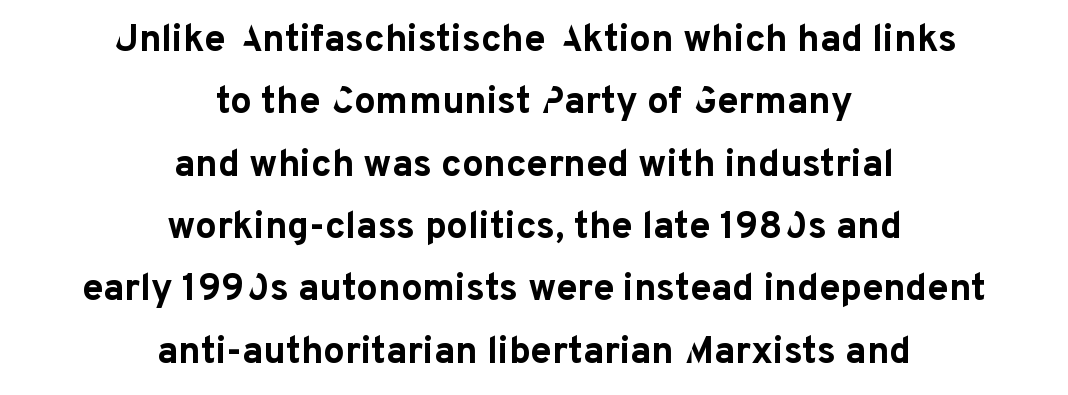
Examine the stroke ends and you'll find no serifs. Compared with an ordinary text face, these strokes are far heavier — a full bold. Do the characters align in a grid? No, the font is proportional. Lines of text with bare space underneath.
